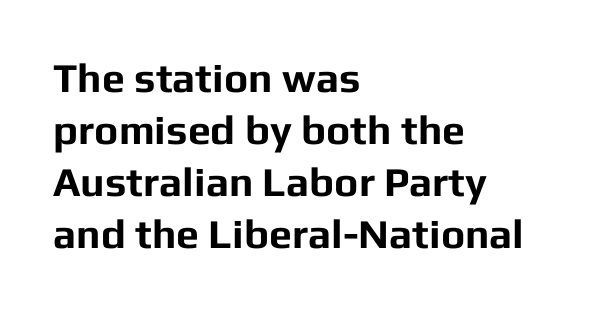
The image shows 41 px bold sans-serif type, upright; set left-aligned, normal line spacing (1.27x), normal letter spacing, not underlined; low stroke contrast and a medium x-height.
